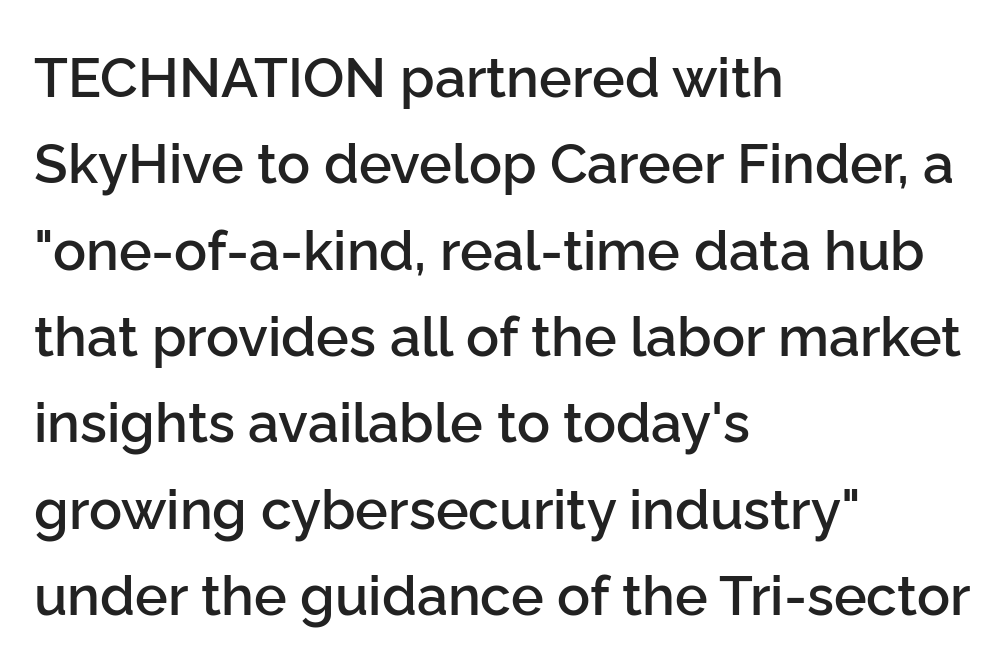
The image shows 55 px semibold sans-serif type, upright; set left-aligned, normal line spacing (1.57x), normal letter spacing, not underlined; low stroke contrast and a medium x-height.
